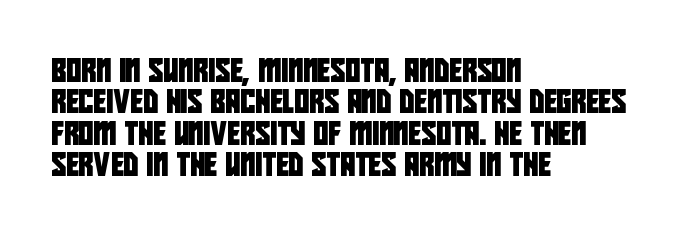
{"underline": "no", "align": "left", "line_spacing": "normal", "line_spacing_ratio": 1.36, "letter_spacing": "normal", "letter_spacing_em": 0.0, "glyph_px": 23}
